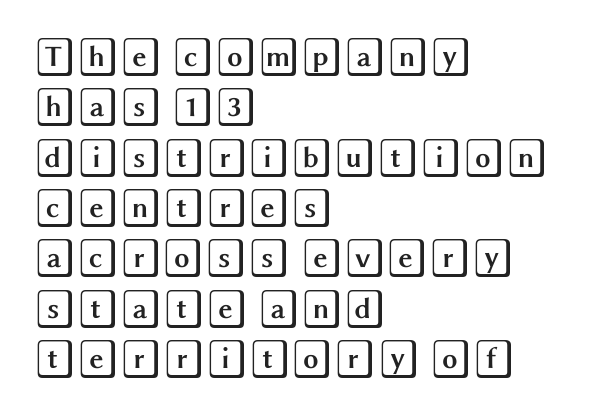
{"italic": "no", "width": "wide", "x_height": "large", "underline": "no", "align": "left", "line_spacing": "normal", "line_spacing_ratio": 1.29, "letter_spacing": "normal", "letter_spacing_em": 0.0, "glyph_px": 39}
